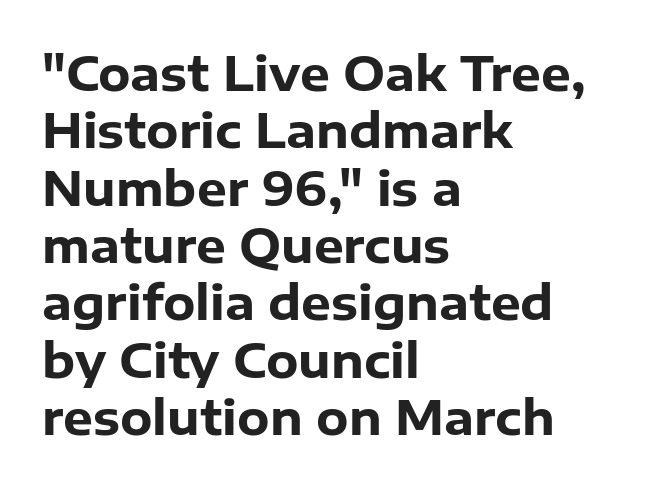
The image shows 47 px heavy sans-serif type, upright; set left-aligned, line spacing 1.22x, normal letter spacing, not underlined; low stroke contrast and a medium x-height.
